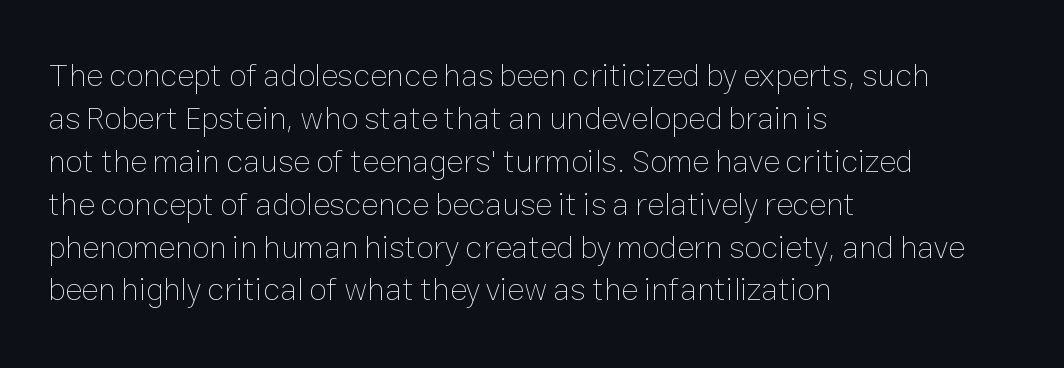
The image shows 32 px thin type, upright; set left-aligned, normal line spacing (1.34x), normal letter spacing, not underlined; low stroke contrast and a medium x-height.
